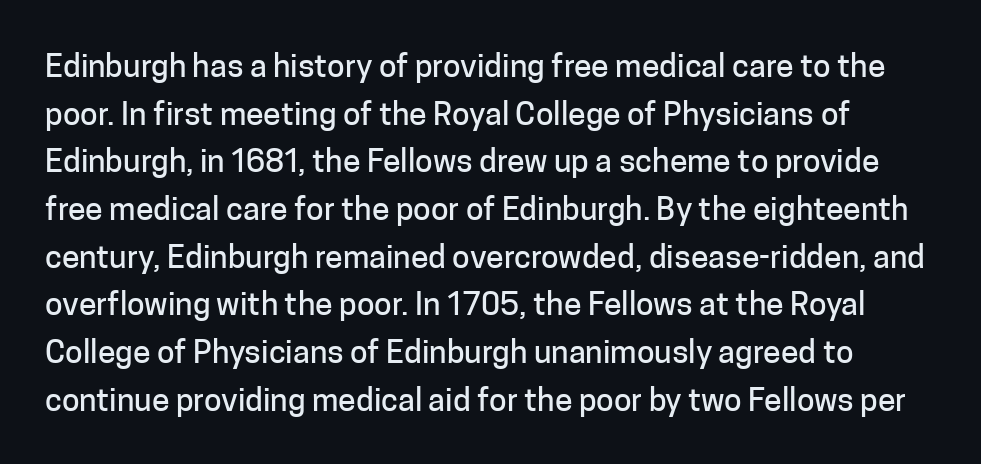
Q: Is the text italic (slanted)? A: No, it is upright.
Q: Is the typeface a serif or a sans-serif typeface? A: Sans-serif.
Q: Is the text underlined? A: No.
Q: Is the spacing between letters normal or unusually wide? A: Normal.
Q: Is the spacing between lines tight, normal or loose? A: Normal.
Q: Width (condensed, normal, or wide)? A: Normal.
Q: Stroke contrast? A: Low.
Q: x-height? A: Medium.
Q: Monospaced? A: No.
